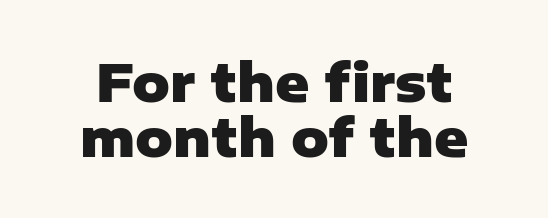
Q: Is the text bold? A: Yes.
Q: Is the text italic (slanted)? A: No, it is upright.
Q: Is the typeface a serif or a sans-serif typeface? A: Sans-serif.
Q: Is the text underlined? A: No.
Q: Is the spacing between letters normal or unusually wide? A: Normal.
Q: Is the spacing between lines tight, normal or loose? A: Tight.
Q: Width (condensed, normal, or wide)? A: Normal.
Q: Stroke contrast? A: Low.
Q: x-height? A: Medium.
Q: Monospaced? A: No.
